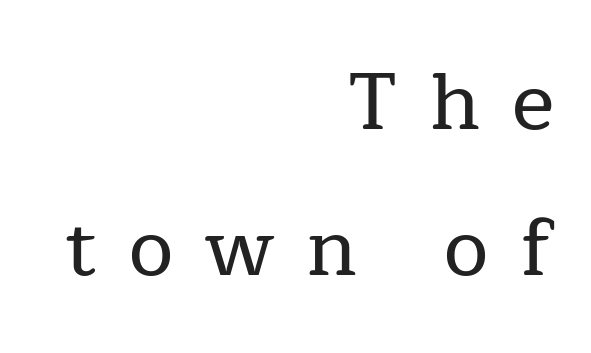
Note the varied advance widths — an 'i' is clearly narrower than an 'm'. These lines have a slow, spaced-out rhythm from letter to letter. The lines in this sample share a right terminus and differ only in where they begin. Examine the stroke ends and you'll spot serifs.
